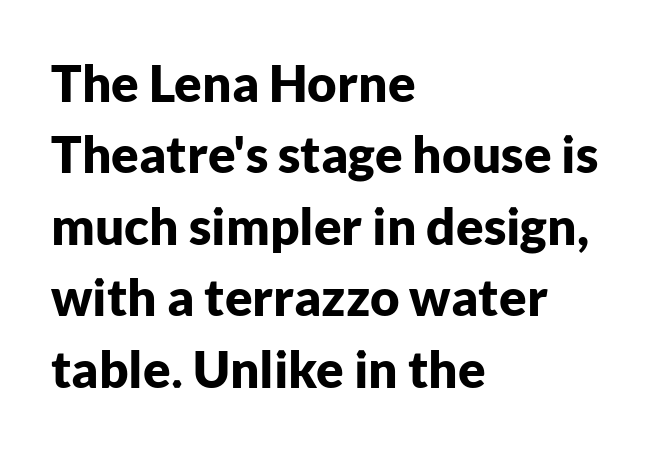
Style check: upright. Looks like regular typesetting: each glyph gets only the width it needs. One glance says typical: line gaps are just what's usual. This sample uses plain, unmodified letter spacing. Bare-footed words on every line. One-word summary of the alignment: left.
